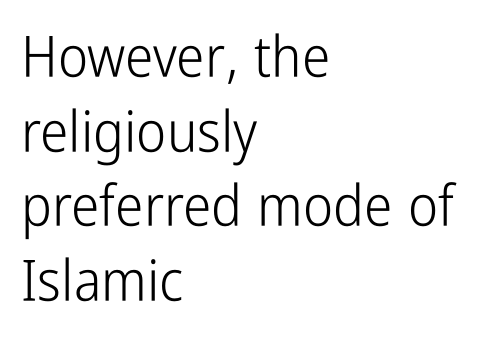
{"serif": "no", "italic": "no", "bold": "no", "weight": "light", "width": "condensed", "stroke_contrast": "low", "x_height": "medium", "monospaced": "no", "underline": "no", "align": "left", "line_spacing": "normal", "line_spacing_ratio": 1.31, "letter_spacing": "normal", "letter_spacing_em": 0.0, "glyph_px": 57}
